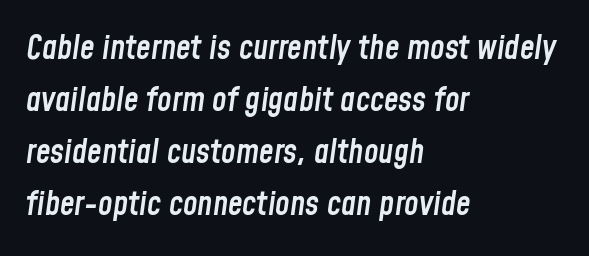
{"italic": "yes", "lean": "right", "slant_degrees": 8, "bold": "semi", "weight": "semibold", "width": "condensed", "stroke_contrast": "low", "x_height": "medium", "monospaced": "no", "underline": "no", "align": "left", "line_spacing": "normal", "line_spacing_ratio": 1.58, "letter_spacing": "normal", "letter_spacing_em": 0.0, "glyph_px": 33}
